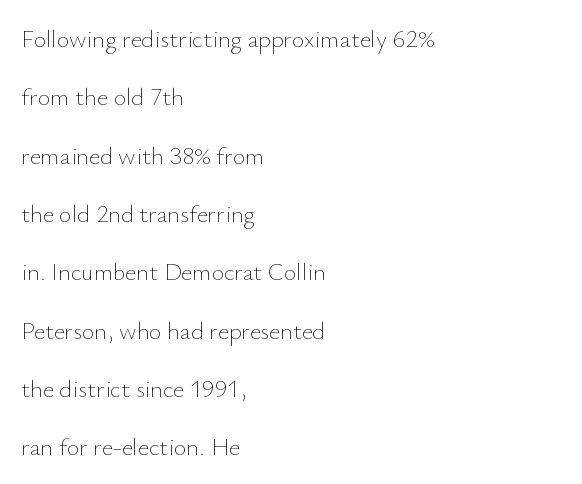
Compared with typical paragraphs, the rows here are farther apart. This sample is left-justified, so line endings fall wherever the words run out. Observe the ordinary spacing: letters are neighbours, not strangers. This is not heavy type; no bold has been used.
